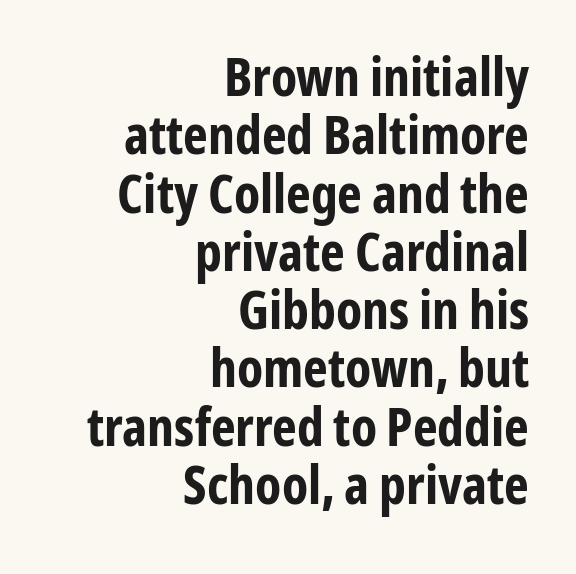
{"serif": "no", "italic": "no", "bold": "yes", "weight": "bold", "width": "condensed", "stroke_contrast": "low", "x_height": "medium", "monospaced": "no", "underline": "no", "align": "right", "line_spacing": "tight", "line_spacing_ratio": 1.1, "letter_spacing": "normal", "letter_spacing_em": 0.0, "glyph_px": 53}
